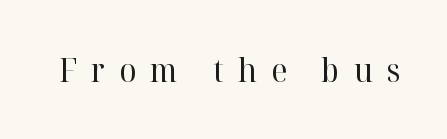
The image shows 32 px regular-weight serif type, upright; set unusually wide letter spacing (+0.44 em), not underlined; high stroke contrast and a medium x-height.
